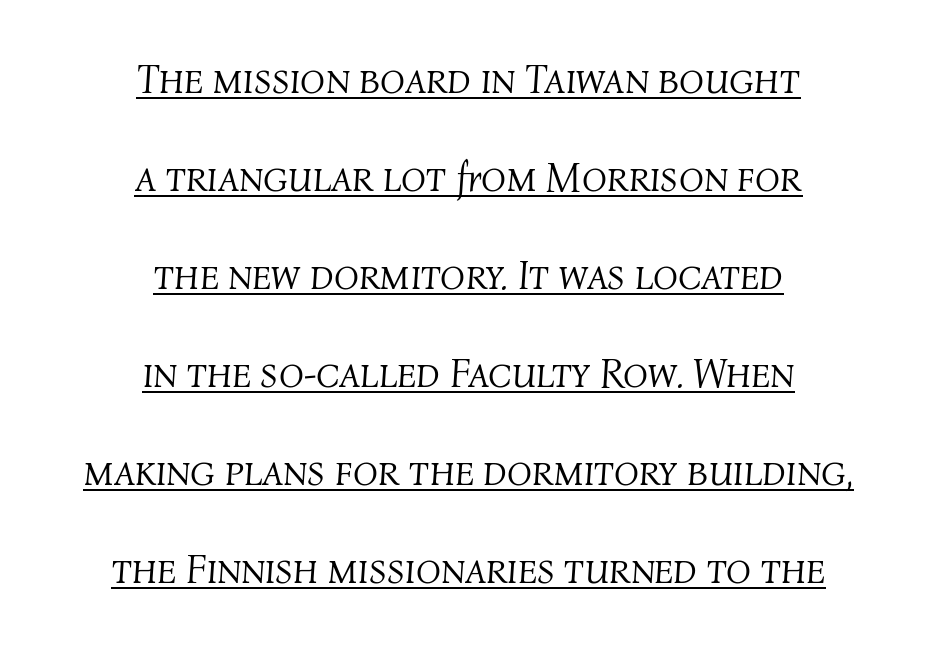
{"italic": "yes", "lean": "right", "slant_degrees": 4, "bold": "no", "weight": "light", "width": "normal", "stroke_contrast": "medium", "x_height": "medium", "monospaced": "no", "underline": "yes", "align": "center", "line_spacing": "loose", "line_spacing_ratio": 2.39, "letter_spacing": "normal", "letter_spacing_em": 0.0, "glyph_px": 41}
